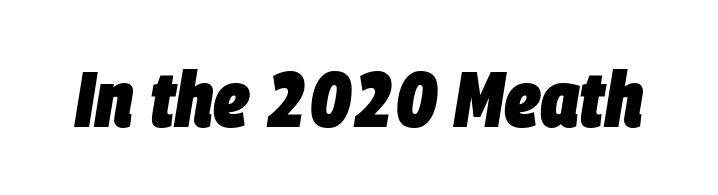
The image shows 79 px heavy, condensed type, italic (leaning right); set normal letter spacing, not underlined; low stroke contrast and a large x-height.
